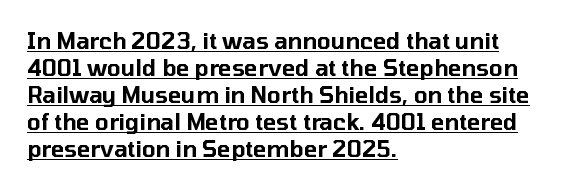
{"italic": "no", "underline": "yes", "align": "left", "line_spacing_ratio": 1.23, "letter_spacing": "normal", "letter_spacing_em": 0.0, "glyph_px": 22}
